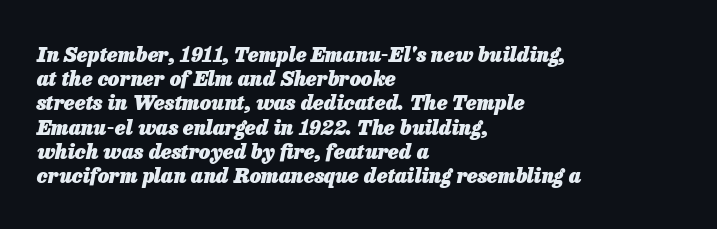
Q: Is the text bold? A: Yes.
Q: Is the text italic (slanted)? A: Yes, it leans right by about 13 degrees.
Q: Is the text underlined? A: No.
Q: How is the paragraph aligned? A: Left-aligned.
Q: Is the spacing between letters normal or unusually wide? A: Normal.
